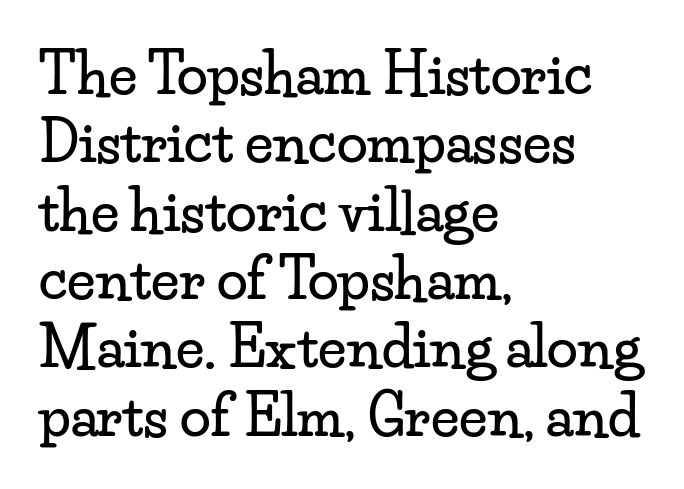
Q: Is the text italic (slanted)? A: No, it is upright.
Q: Is the typeface a serif or a sans-serif typeface? A: Serif.
Q: Is the text underlined? A: No.
Q: How is the paragraph aligned? A: Left-aligned.
Q: Is the spacing between letters normal or unusually wide? A: Normal.
Q: Width (condensed, normal, or wide)? A: Wide.
Q: Stroke contrast? A: Low.
Q: x-height? A: Small.
Q: Monospaced? A: No.
